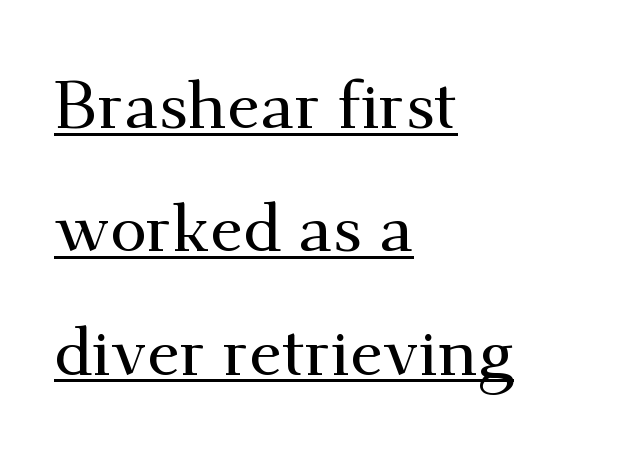
The image shows 67 px serif type, upright; set left-aligned, line spacing 1.84x, normal letter spacing, underlined; medium stroke contrast and a small x-height.
